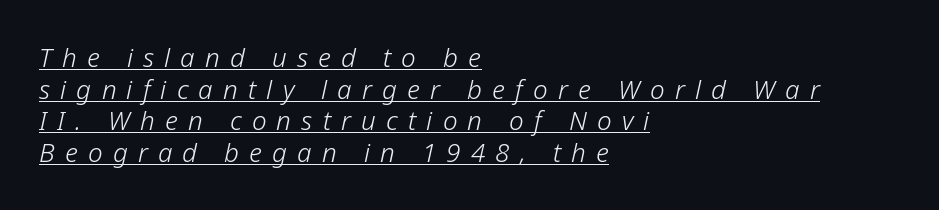
Q: Is the text bold? A: No.
Q: Is the text italic (slanted)? A: Yes, it leans right by about 12 degrees.
Q: Is the text underlined? A: Yes.
Q: How is the paragraph aligned? A: Left-aligned.
Q: Is the spacing between letters normal or unusually wide? A: Unusually wide.
